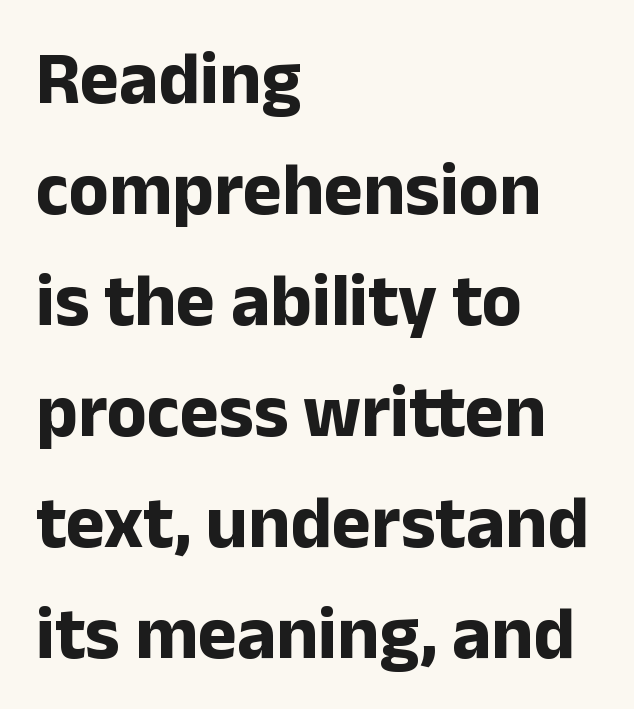
{"serif": "no", "italic": "no", "bold": "yes", "weight": "bold", "width": "normal", "stroke_contrast": "low", "x_height": "medium", "monospaced": "no", "underline": "no", "align": "left", "line_spacing": "normal", "line_spacing_ratio": 1.5, "letter_spacing": "normal", "letter_spacing_em": 0.0, "glyph_px": 74}
